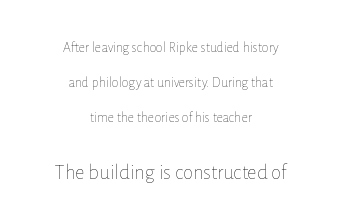
Q: Is the text bold? A: No.
Q: Is the text italic (slanted)? A: No, it is upright.
Q: Is the text underlined? A: No.
Q: How is the paragraph aligned? A: Centered.
Q: Is the spacing between letters normal or unusually wide? A: Normal.
Q: Is the spacing between lines tight, normal or loose? A: Loose.
Q: Which block of text is set in a larger size, the first (top) or the second (bottom)? A: The second (bottom) one.
